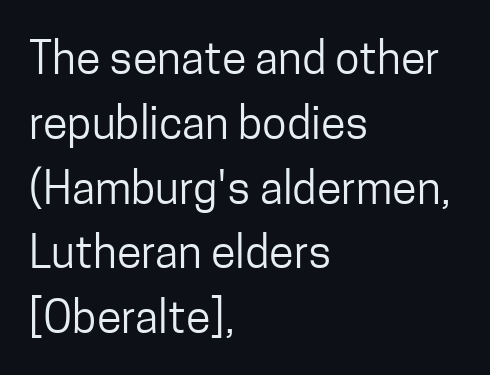
The image shows 45 px regular-weight, condensed sans-serif type, upright; set left-aligned, normal line spacing (1.44x), normal letter spacing, not underlined; low stroke contrast and a medium x-height.
